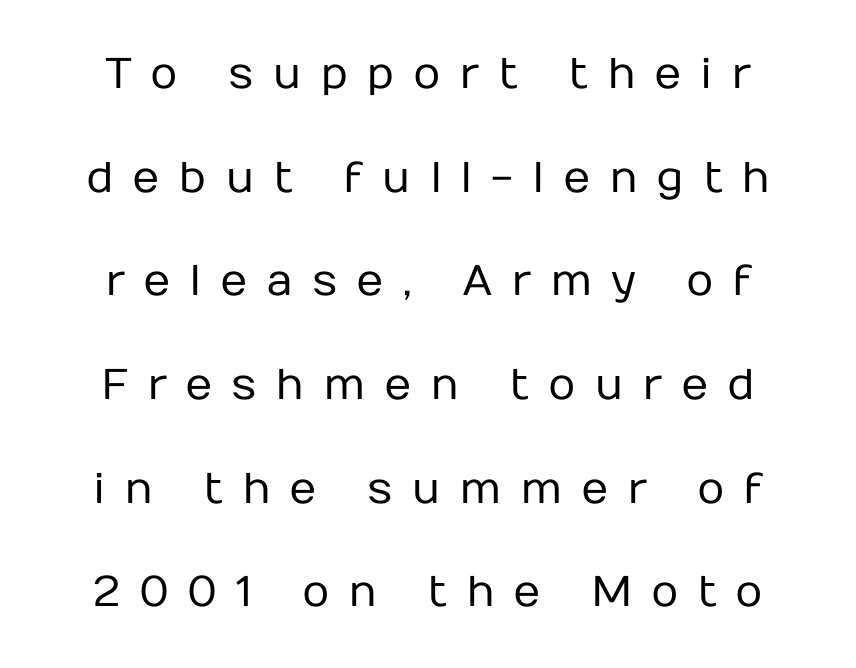
The tracking jumps out immediately: characters are airy and widely separated. Letters rest on an invisible, unmarked baseline. It's the straight-up-and-down kind of type. The glyphs in this specimen are sans serif. Each letter keeps its own natural width here, so spacing adapts to shape. Honestly, the rows look like they've been pulled way apart.
